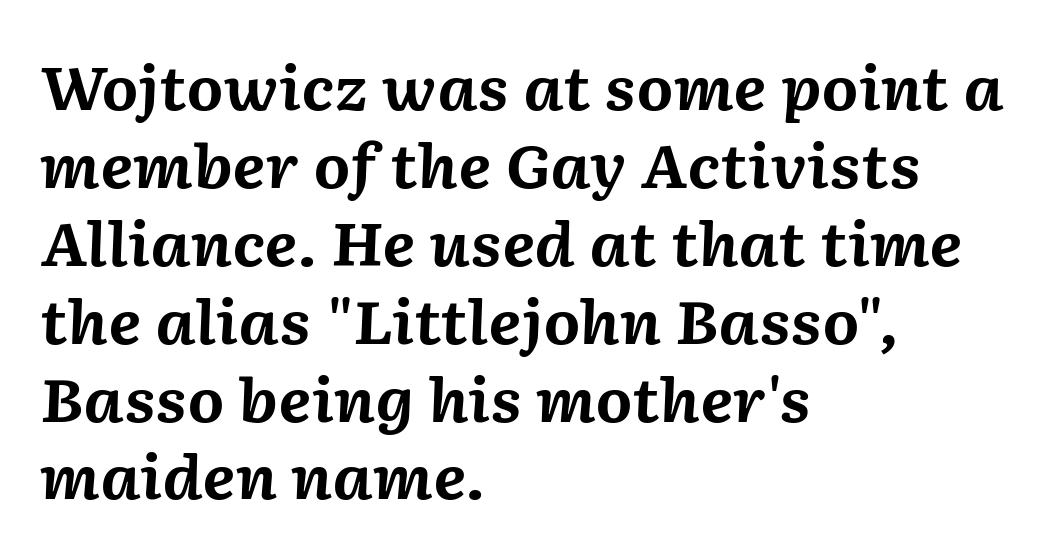
The image shows 59 px bold type, italic (leaning right); set left-aligned, normal line spacing (1.32x), normal letter spacing, not underlined; medium stroke contrast and a medium x-height.
